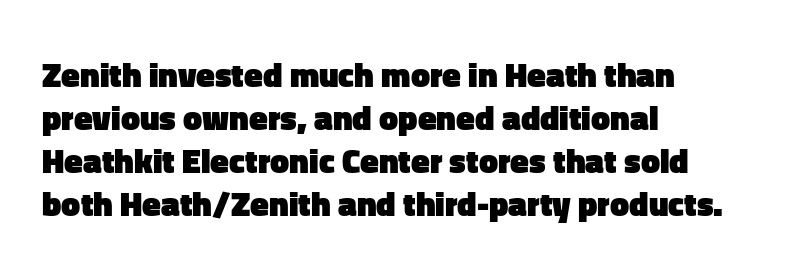
The rendering uses a bold face; every stroke is thick and dark. The passage shown is not underscored anywhere. The paragraph shown leans on its left margin. You could call the tracking neutral — neither tight nor loose.
